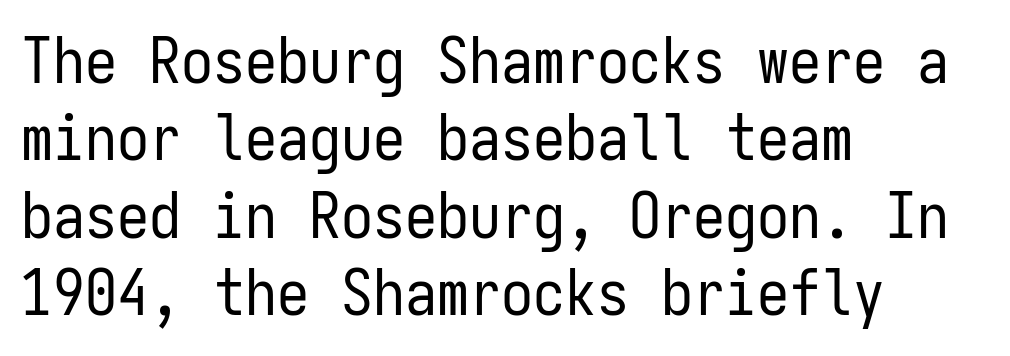
No extra ink here — the face is not bold. Is the block centered? No — it sits flush against the left margin. This rendering employs a face without finishing strokes, i.e., a sans-serif. The zone under the glyphs is completely vacant. The letterforms sit shoulder to shoulder at normal distance.
